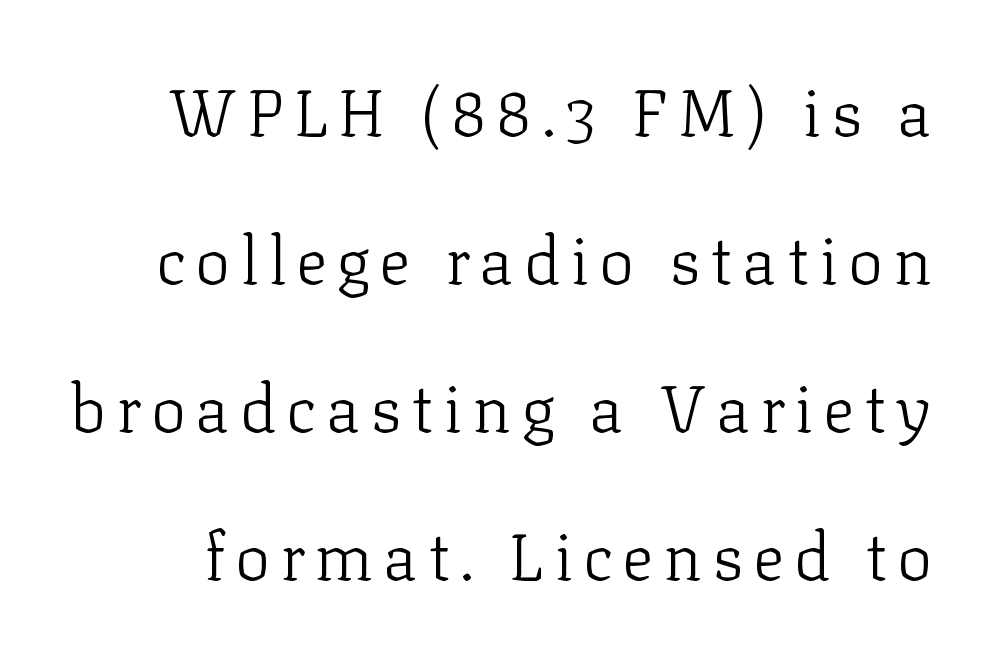
The image shows 66 px light serif type, upright; set loose line spacing (2.24x), not underlined; low stroke contrast and a medium x-height.
